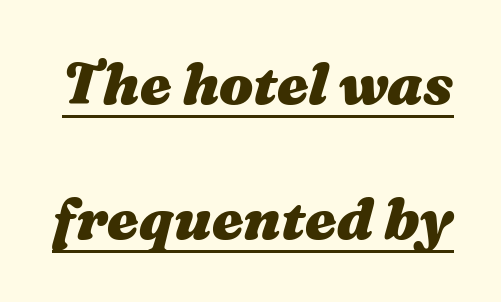
Spacing verdict: proportional, widths tailored to each character. A typesetter would call this leading open, well beyond the default. Tall strokes in this sample are angled rather than plumb. I'd describe the lettering as bold — thick and assertive. There is no visible air inserted between adjacent glyphs.
